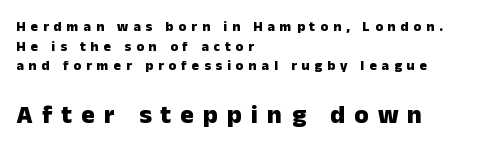
The image shows 26 px bold type, upright; set left-aligned, normal line spacing (1.4x), unusually wide letter spacing (+0.35 em), not underlined; the second (bottom) block is 1.86x larger.
